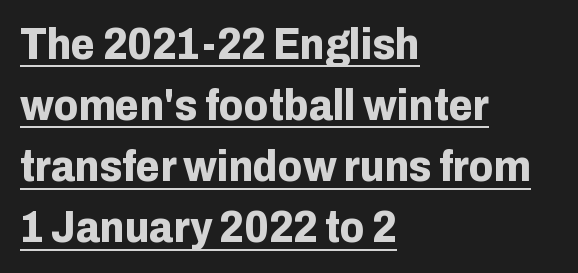
{"serif": "no", "italic": "no", "bold": "yes", "weight": "bold", "width": "normal", "stroke_contrast": "low", "x_height": "medium", "monospaced": "no", "underline": "yes", "align": "left", "line_spacing": "normal", "line_spacing_ratio": 1.39, "letter_spacing": "normal", "letter_spacing_em": 0.0, "glyph_px": 44}
